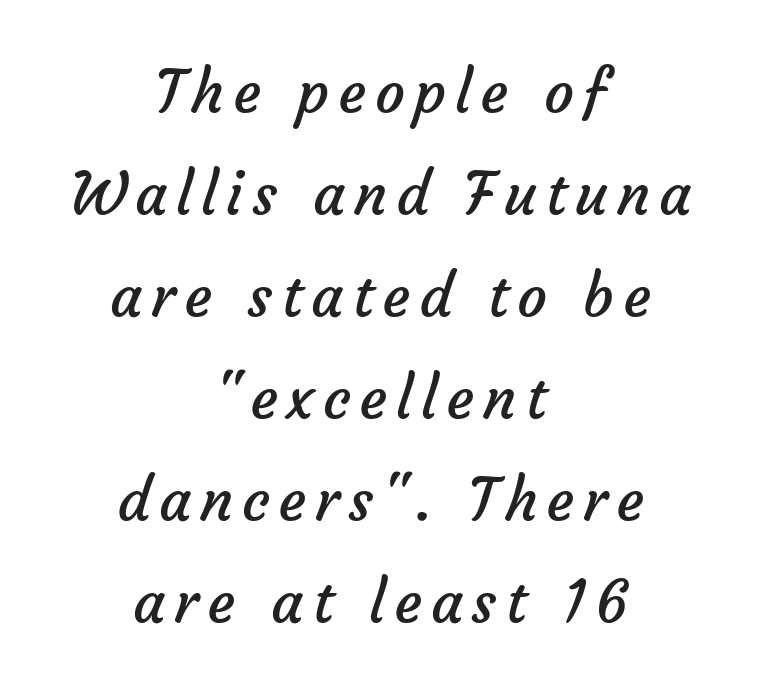
The image shows 59 px regular-weight sans-serif type; set centered, line spacing 1.73x, not underlined; low stroke contrast and a medium x-height.
